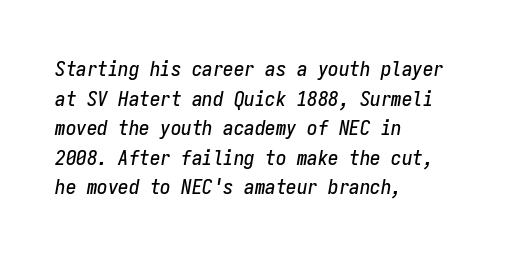
The text block is weighted toward the left margin, trailing off unevenly rightward. You could call the tracking neutral — neither tight nor loose. Yep, that's italic — everything's leaning. Underlining? Definitely not there. The vertical gap from one line to the next is medium.
